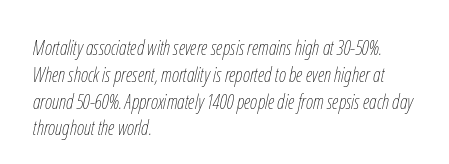
Q: Is the text bold? A: No.
Q: Is the text italic (slanted)? A: Yes, it leans right by about 12 degrees.
Q: Is the text underlined? A: No.
Q: How is the paragraph aligned? A: Left-aligned.
Q: Is the spacing between letters normal or unusually wide? A: Normal.
Q: Is the spacing between lines tight, normal or loose? A: Normal.
